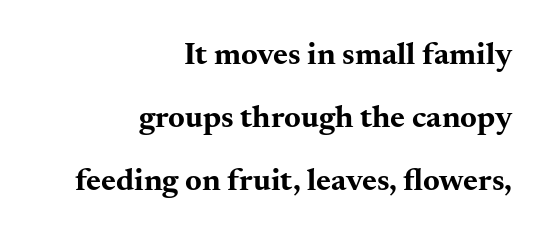
Q: Is the text bold? A: Yes.
Q: Is the text italic (slanted)? A: No, it is upright.
Q: Is the typeface a serif or a sans-serif typeface? A: Serif.
Q: Is the text underlined? A: No.
Q: How is the paragraph aligned? A: Right-aligned.
Q: Is the spacing between letters normal or unusually wide? A: Normal.
Q: Is the spacing between lines tight, normal or loose? A: Loose.
Q: Width (condensed, normal, or wide)? A: Wide.
Q: Stroke contrast? A: Medium.
Q: x-height? A: Small.
Q: Monospaced? A: No.
